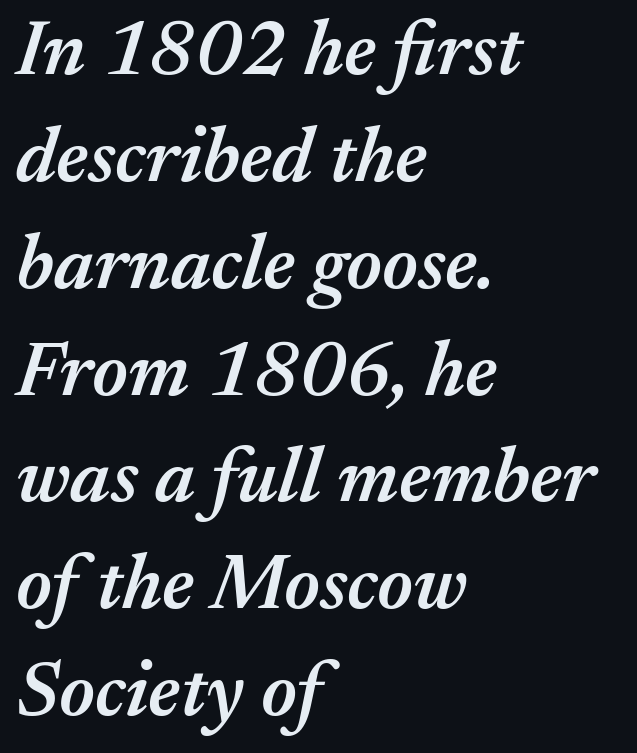
{"italic": "yes", "lean": "right", "slant_degrees": 17, "bold": "semi", "weight": "semibold", "width": "normal", "stroke_contrast": "medium", "x_height": "medium", "monospaced": "no", "underline": "no", "align": "left", "line_spacing": "normal", "line_spacing_ratio": 1.37, "letter_spacing": "normal", "letter_spacing_em": 0.0, "glyph_px": 78}
